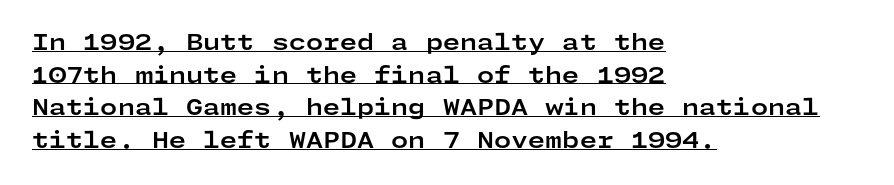
{"italic": "no", "bold": "yes", "underline": "yes", "align": "left", "line_spacing": "normal", "line_spacing_ratio": 1.48, "letter_spacing": "normal", "letter_spacing_em": 0.0, "glyph_px": 22}
